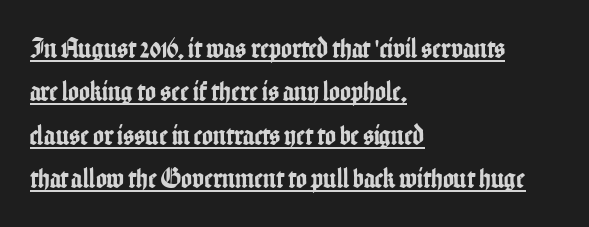
Stroke terminals: plain, sans-serif. Like a heading marked for emphasis, these lines bear an underscore. This sample has the flowing, uneven cadence of proportional lettering. Compared with typical paragraphs, the rows here are spaced about the same.
